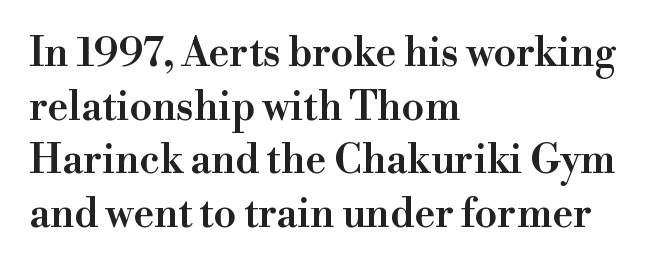
{"serif": "yes", "italic": "no", "bold": "semi", "weight": "semibold", "width": "normal", "stroke_contrast": "high", "x_height": "small", "monospaced": "no", "underline": "no", "align": "left", "line_spacing": "normal", "line_spacing_ratio": 1.34, "letter_spacing": "normal", "letter_spacing_em": 0.0, "glyph_px": 40}
